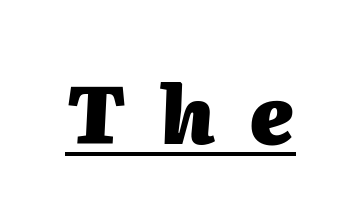
The image shows 80 px heavy type, italic (leaning right); set unusually wide letter spacing (+0.44 em), underlined; medium stroke contrast and a medium x-height.
